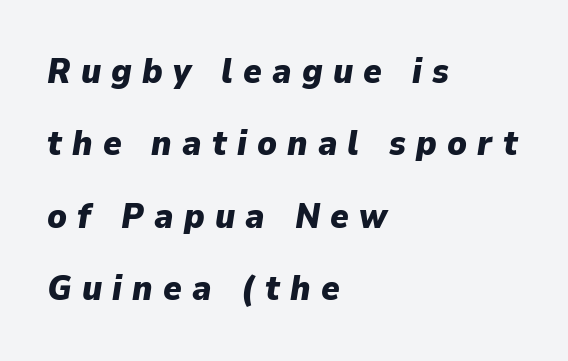
Q: Is the text bold? A: Yes.
Q: Is the text italic (slanted)? A: Yes, it leans right by about 9 degrees.
Q: Is the text underlined? A: No.
Q: How is the paragraph aligned? A: Left-aligned.
Q: Is the spacing between letters normal or unusually wide? A: Unusually wide.
Q: Is the spacing between lines tight, normal or loose? A: Loose.
Q: Width (condensed, normal, or wide)? A: Normal.
Q: Stroke contrast? A: Low.
Q: x-height? A: Medium.
Q: Monospaced? A: No.
